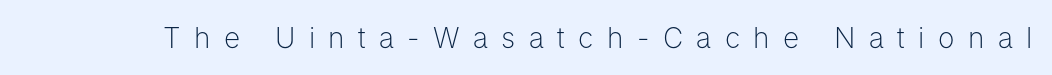
{"serif": "no", "italic": "no", "bold": "no", "weight": "light", "width": "normal", "stroke_contrast": "low", "x_height": "medium", "monospaced": "no", "underline": "no", "letter_spacing": "wide", "letter_spacing_em": 0.48, "glyph_px": 28}
